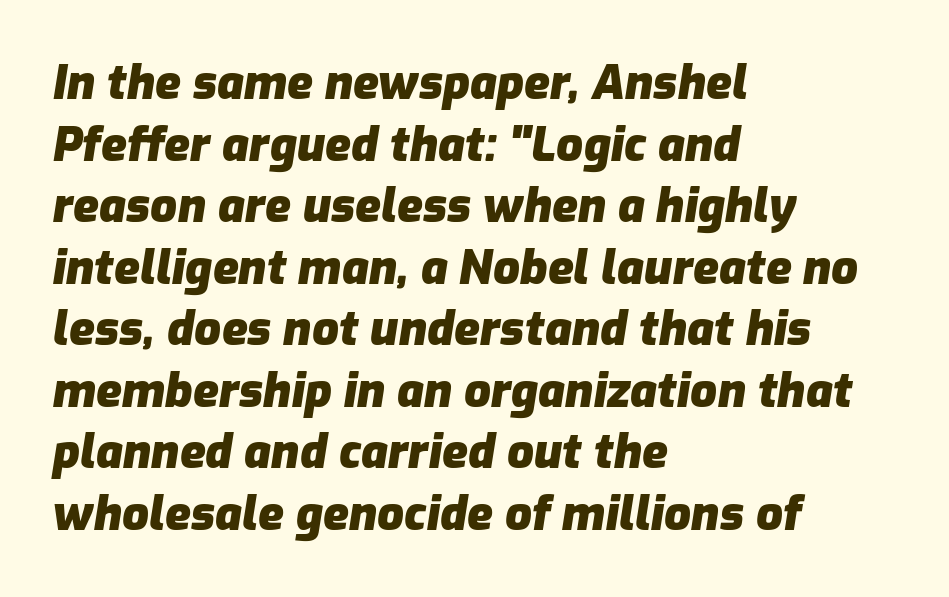
The image shows 47 px heavy type, italic (leaning right); set left-aligned, normal line spacing (1.31x), normal letter spacing, not underlined; low stroke contrast and a medium x-height.
